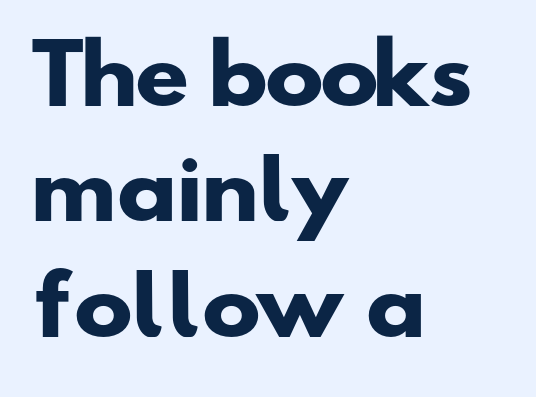
Character widths vary here, with narrow letters taking less room than wide ones. This rendering uses left alignment, leaving the right contour irregular. Nothing sits at the stroke ends, so this counts as sans-serif. A typesetter would call this zero additional tracking. Words float on clear page, feet unadorned.
